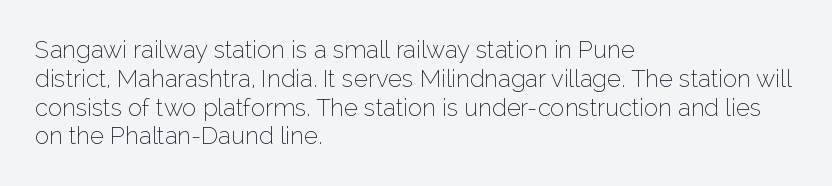
The image shows 24 px text type, upright; set left-aligned, line spacing 1.2x, normal letter spacing, not underlined.
